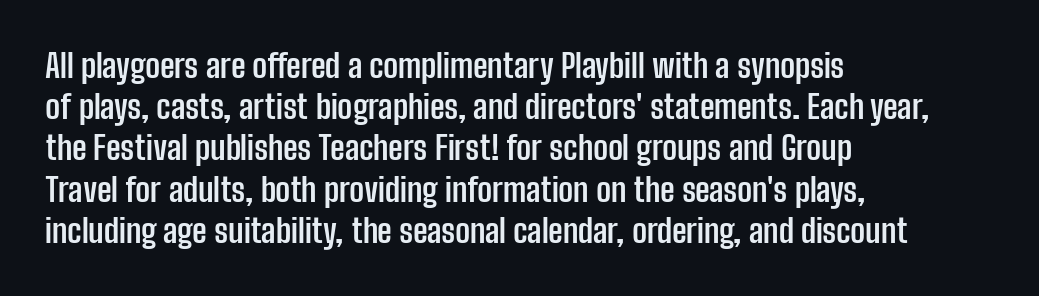
Note the varied advance widths — an 'i' is clearly narrower than an 'm'. Reading down the block, your eye returns to a fixed left position each line. Default kerning and tracking; the words read as compact shapes. Nobody drew a line under any word here. Stroke thickness is high; the sample reads as a true bold. Look at the bottom of the vertical strokes: they stop flat, with no serifs.
